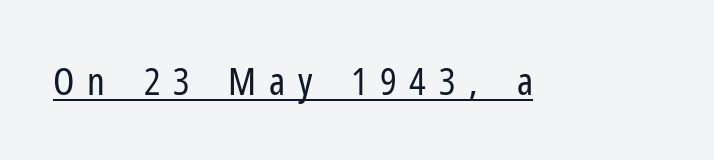
The image shows 39 px regular-weight, condensed sans-serif type, upright; set unusually wide letter spacing (+0.32 em), underlined; low stroke contrast and a medium x-height.
